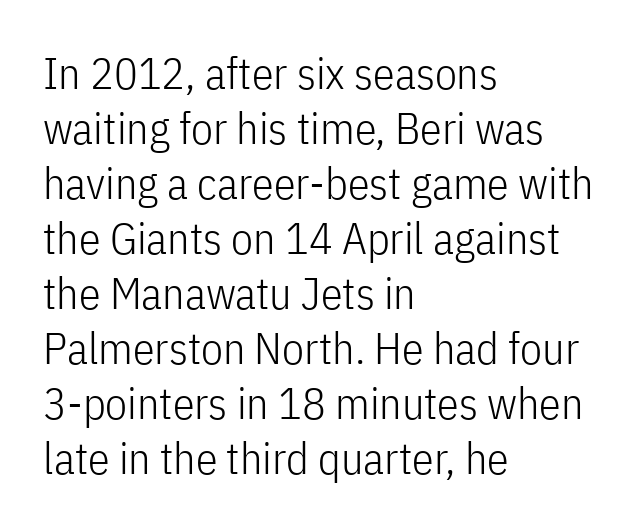
The image shows 44 px light, condensed sans-serif type, upright; set left-aligned, normal line spacing (1.25x), normal letter spacing, not underlined; low stroke contrast and a medium x-height.
